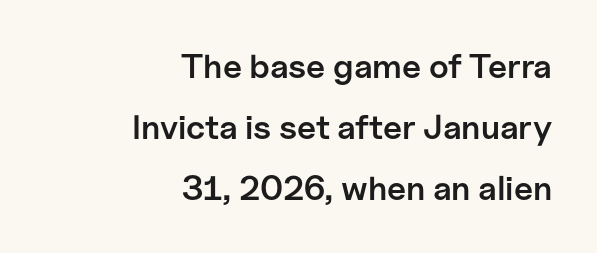
{"serif": "no", "italic": "no", "bold": "semi", "weight": "semibold", "width": "normal", "stroke_contrast": "low", "x_height": "medium", "monospaced": "no", "underline": "no", "align": "right", "line_spacing_ratio": 1.79, "letter_spacing": "normal", "letter_spacing_em": 0.0, "glyph_px": 34}
